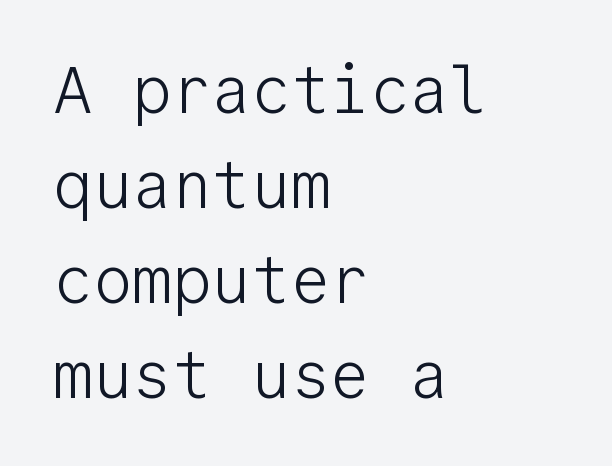
The image shows 66 px light sans-serif type, upright, monospaced; set left-aligned, normal line spacing (1.44x), normal letter spacing, not underlined; low stroke contrast and a medium x-height.
